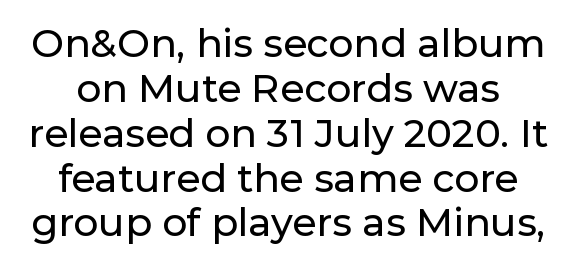
Q: Is the text italic (slanted)? A: No, it is upright.
Q: Is the typeface a serif or a sans-serif typeface? A: Sans-serif.
Q: Is the text underlined? A: No.
Q: Is the spacing between letters normal or unusually wide? A: Normal.
Q: Is the spacing between lines tight, normal or loose? A: Tight.
Q: Width (condensed, normal, or wide)? A: Normal.
Q: Stroke contrast? A: Low.
Q: x-height? A: Medium.
Q: Monospaced? A: No.
